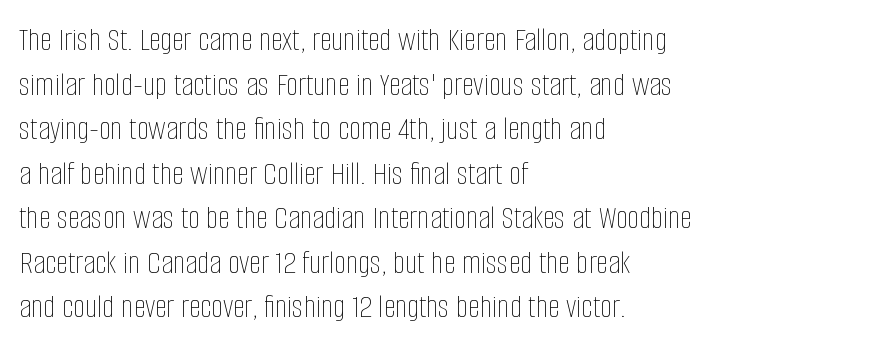
{"italic": "no", "bold": "no", "weight": "thin", "width": "condensed", "stroke_contrast": "low", "x_height": "large", "monospaced": "no", "underline": "no", "align": "left", "line_spacing": "normal", "line_spacing_ratio": 1.31, "letter_spacing": "normal", "letter_spacing_em": 0.0, "glyph_px": 34}
